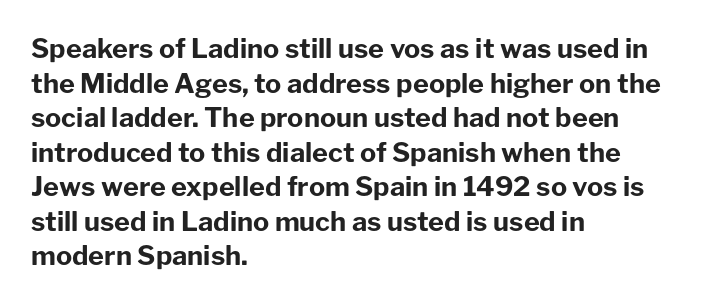
Compared with typical body copy, the letter spacing here is the same. The setting favours the left margin, as ordinary paragraphs usually do. Heft: maximum for text — a bold. Beneath every word, the page is bare. Successive baselines arrive at the customary interval. These lines were composed using upright roman letters.
